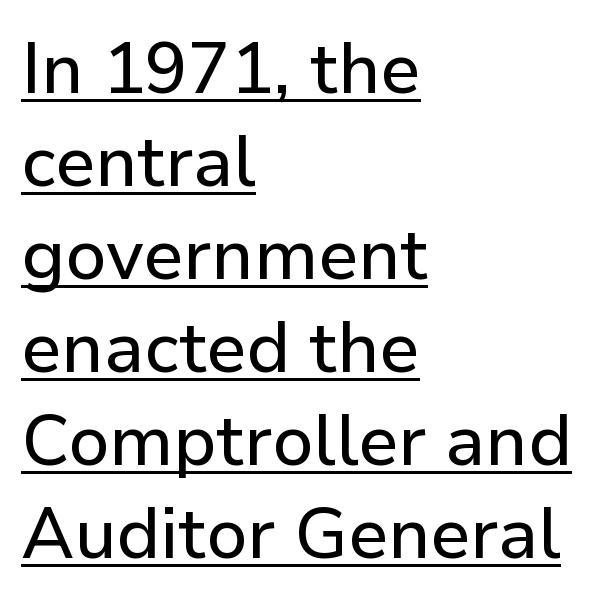
Interline gaps are of average width in this sample. Proportional: the letters do not fall into vertical columns. The letters sit at their default tracking, neither squeezed nor spread. Unlike italic type, these characters show no tilt at all. Each line starts at the same left margin while the right side varies. I'd call this a sans setting — the letters go barefoot.
